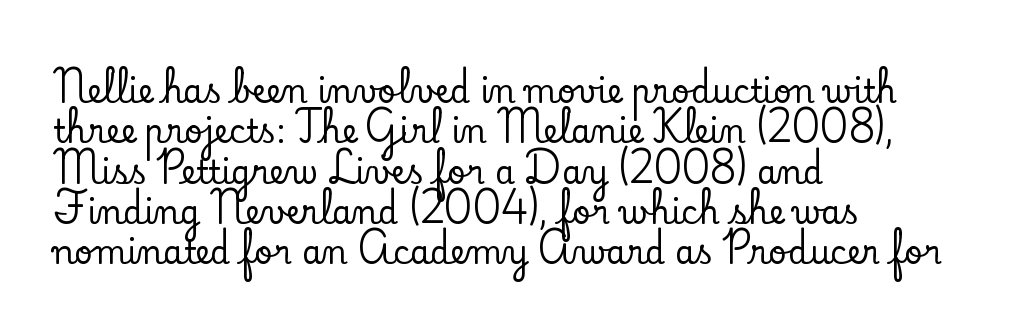
{"serif": "yes", "italic": "no", "width": "normal", "stroke_contrast": "low", "x_height": "small", "monospaced": "no", "underline": "no", "align": "left", "line_spacing": "normal", "line_spacing_ratio": 1.26, "letter_spacing": "normal", "letter_spacing_em": 0.0, "glyph_px": 32}
